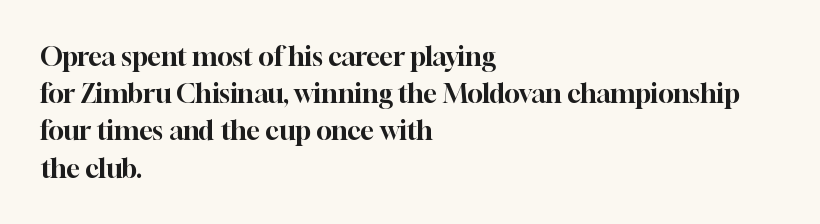
The passage is arranged the way most books set body copy — flush left. No extra tracking has been applied to these lines. You can tell it's not italic because the verticals are truly vertical. The leading is moderate, giving the passage an even texture. The specimen omits any rule beneath the text block's lines.
